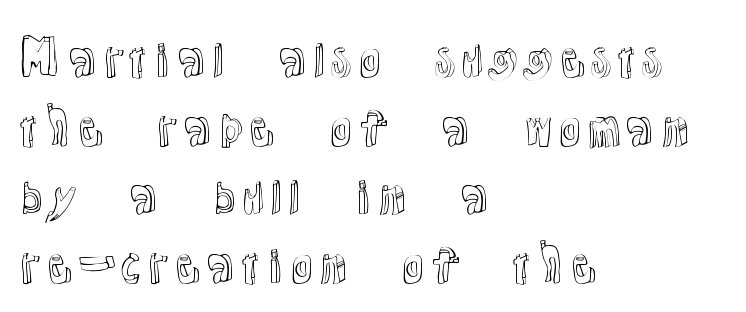
If you drew a line through each stem, it would be perfectly vertical. Think of a printed novel: that variable character pitch is what you see here. Honestly, the letter spacing is just normal — you wouldn't notice it. Decoration check: the copy has no underline. Leading matches the norm, producing a regular column.
